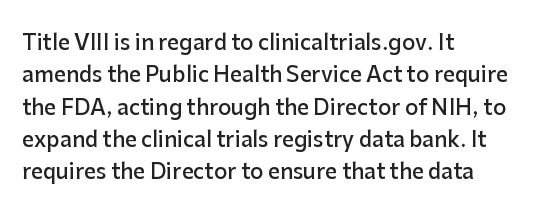
Italic? Not at all — the glyphs are vertical. Visually the block forms a straight wall on the left and a jagged coastline on the right. The horizontal fit of the characters is conventional and even. No word sits above an underline.
